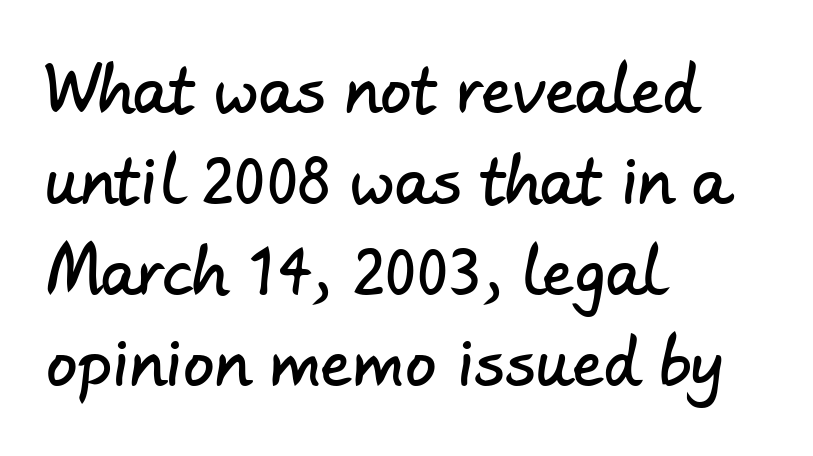
The image shows 62 px sans-serif type; set left-aligned, normal line spacing (1.47x), normal letter spacing, not underlined; low stroke contrast and a small x-height.
